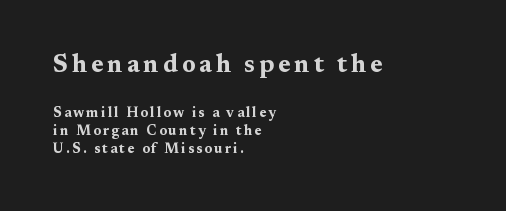
{"italic": "no", "bold": "yes", "underline": "no", "align": "left", "line_spacing": "normal", "line_spacing_ratio": 1.31, "larger_block": "first", "size_ratio": 1.79, "glyph_px": 25}
